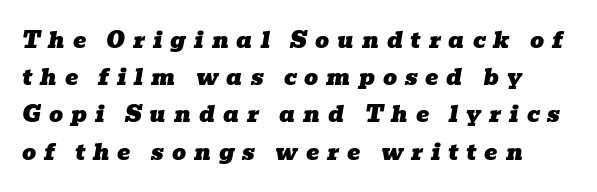
A typesetter would call this heavily tracked-out type. The words here are not underlined. The designer left line spacing at the default. Style check: oblique.
